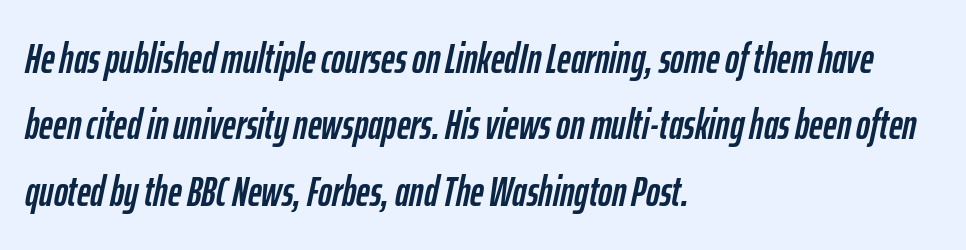
The specimen omits any rule beneath the text block's lines. Designer's note — italics engaged. The passage shown is typed in a proportional face where columns would drift. Tracking here is standard; glyphs follow each other at the usual distance.
